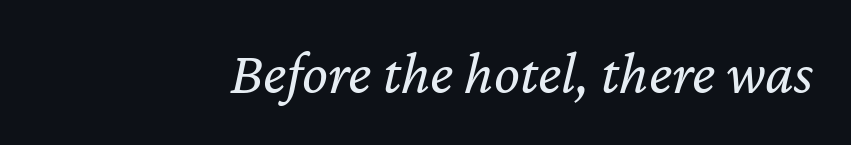
Is this a fixed-width face? No — the glyphs have proportional, varying widths. No letter is thick-stroked: the sample isn't bold. How are the letters spaced? Ordinarily, with no added tracking. Yep, that's italic — everything's leaning. Type without underlining.
